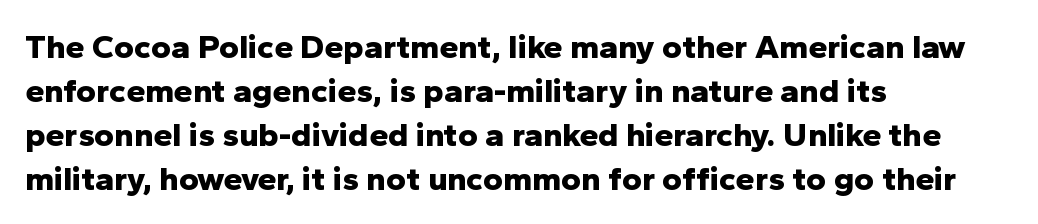
Q: Is the text bold? A: Yes.
Q: Is the text italic (slanted)? A: No, it is upright.
Q: Is the typeface a serif or a sans-serif typeface? A: Sans-serif.
Q: Is the text underlined? A: No.
Q: How is the paragraph aligned? A: Left-aligned.
Q: Is the spacing between letters normal or unusually wide? A: Normal.
Q: Is the spacing between lines tight, normal or loose? A: Normal.
Q: Width (condensed, normal, or wide)? A: Normal.
Q: Stroke contrast? A: Low.
Q: x-height? A: Medium.
Q: Monospaced? A: No.
